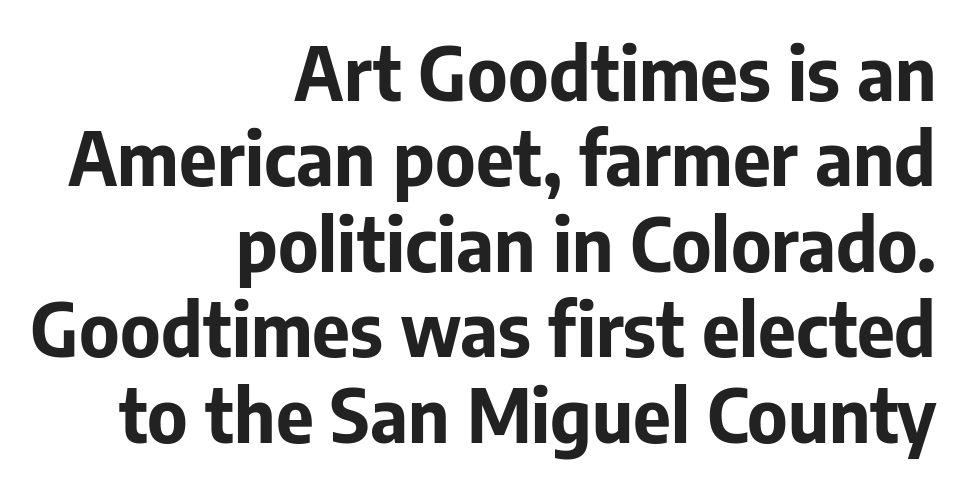
{"serif": "no", "italic": "no", "bold": "yes", "weight": "bold", "width": "normal", "stroke_contrast": "low", "x_height": "medium", "monospaced": "no", "underline": "no", "align": "right", "line_spacing_ratio": 1.17, "letter_spacing": "normal", "letter_spacing_em": 0.0, "glyph_px": 73}
